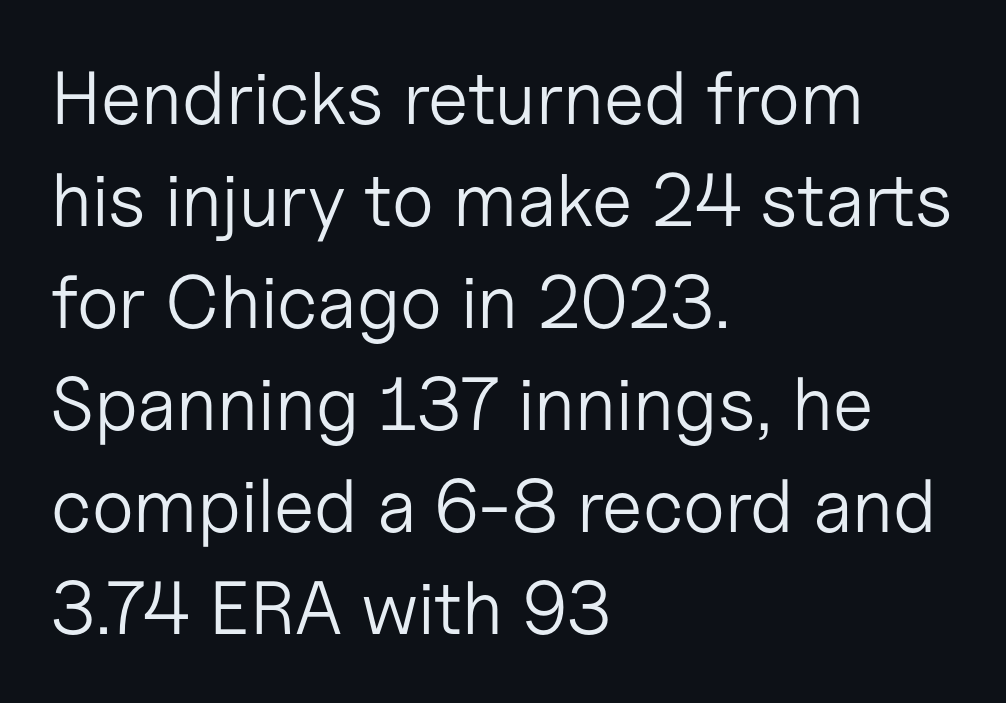
Q: Is the text bold? A: No.
Q: Is the text italic (slanted)? A: No, it is upright.
Q: Is the typeface a serif or a sans-serif typeface? A: Sans-serif.
Q: Is the text underlined? A: No.
Q: How is the paragraph aligned? A: Left-aligned.
Q: Is the spacing between letters normal or unusually wide? A: Normal.
Q: Is the spacing between lines tight, normal or loose? A: Normal.
Q: Width (condensed, normal, or wide)? A: Normal.
Q: Stroke contrast? A: Low.
Q: x-height? A: Medium.
Q: Monospaced? A: No.
